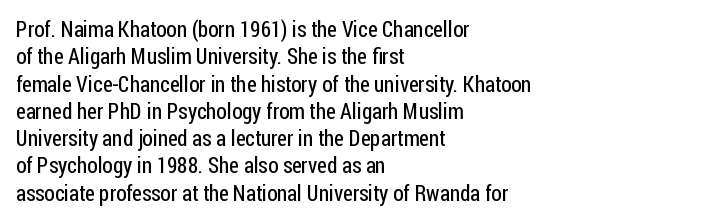
Q: Is the text bold? A: No.
Q: Is the text italic (slanted)? A: No, it is upright.
Q: Is the text underlined? A: No.
Q: How is the paragraph aligned? A: Left-aligned.
Q: Is the spacing between letters normal or unusually wide? A: Normal.
